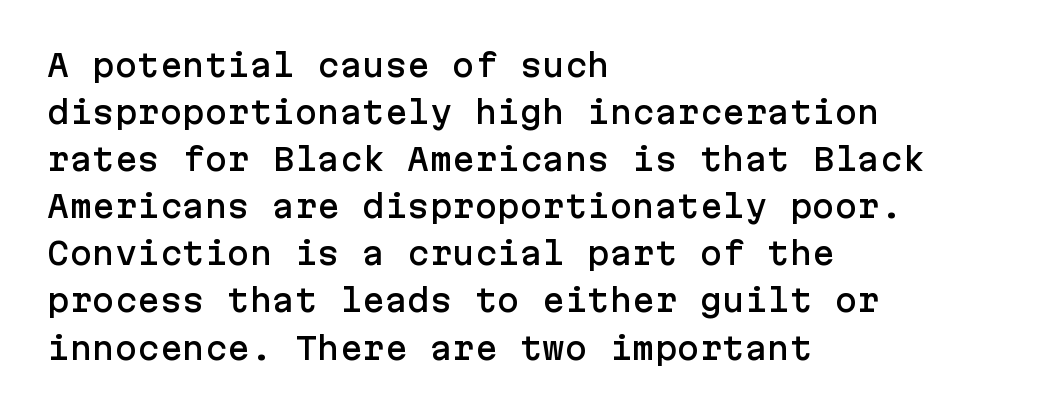
The image shows 30 px sans-serif type, upright; set left-aligned, normal line spacing (1.57x), normal letter spacing, not underlined; low stroke contrast and a medium x-height.
